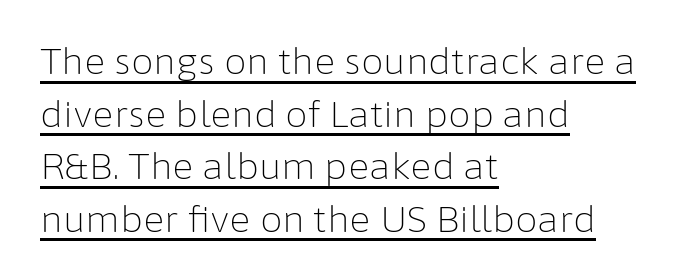
{"serif": "no", "italic": "no", "bold": "no", "weight": "light", "width": "normal", "stroke_contrast": "low", "x_height": "medium", "monospaced": "no", "underline": "yes", "align": "left", "line_spacing": "normal", "line_spacing_ratio": 1.46, "letter_spacing": "normal", "letter_spacing_em": 0.0, "glyph_px": 36}
